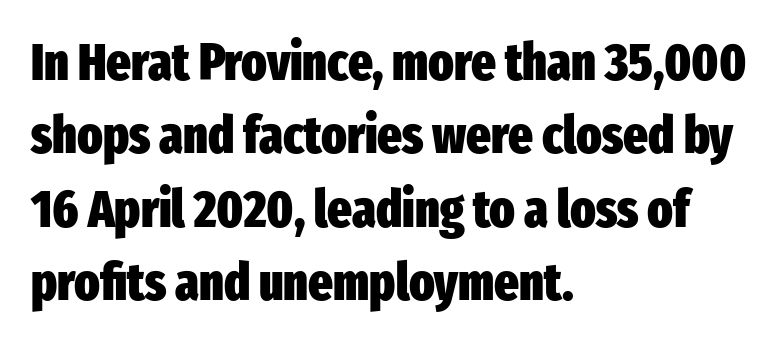
The image shows 52 px heavy, condensed sans-serif type, upright; set left-aligned, normal line spacing (1.41x), normal letter spacing, not underlined; low stroke contrast and a medium x-height.
